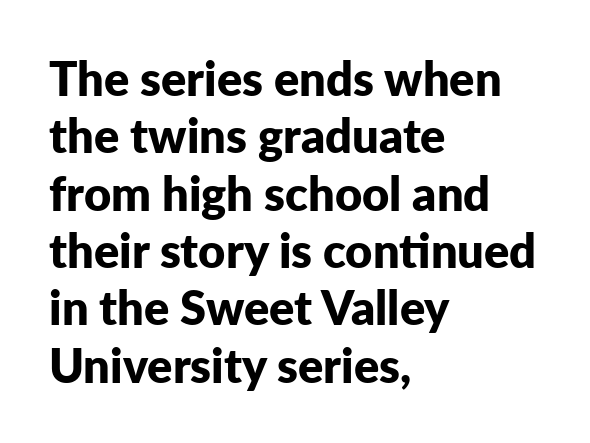
If you drew a ruler down the left edge, every line would touch it. Only glyphs here, with clear space below each row. Notice how the stems are strictly vertical — no italics here. What weight is shown? A full bold with thick strokes. Is this a sans? Yes — the strokes have no serifs. You could not count columns in this text — the font is proportionally spaced.
